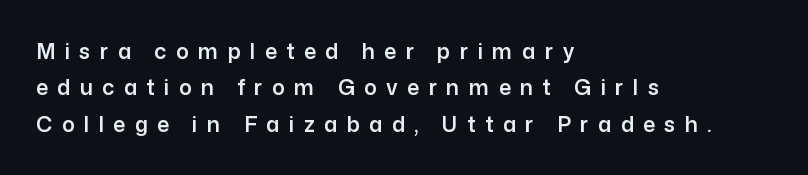
Characters remain perfectly vertical along every line. Underline: absent. This sample is left-justified, so line endings fall wherever the words run out. The line texture is sparse and dotted thanks to wide tracking.
